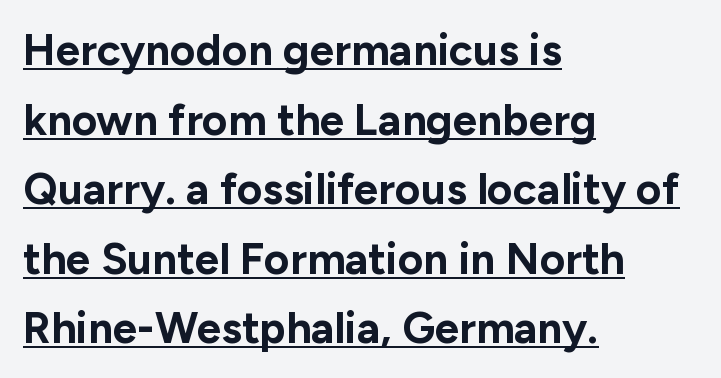
Q: Is the text bold? A: Yes.
Q: Is the text italic (slanted)? A: No, it is upright.
Q: Is the typeface a serif or a sans-serif typeface? A: Sans-serif.
Q: Is the text underlined? A: Yes.
Q: How is the paragraph aligned? A: Left-aligned.
Q: Is the spacing between letters normal or unusually wide? A: Normal.
Q: Is the spacing between lines tight, normal or loose? A: Normal.
Q: Width (condensed, normal, or wide)? A: Normal.
Q: Stroke contrast? A: Low.
Q: x-height? A: Medium.
Q: Monospaced? A: No.
